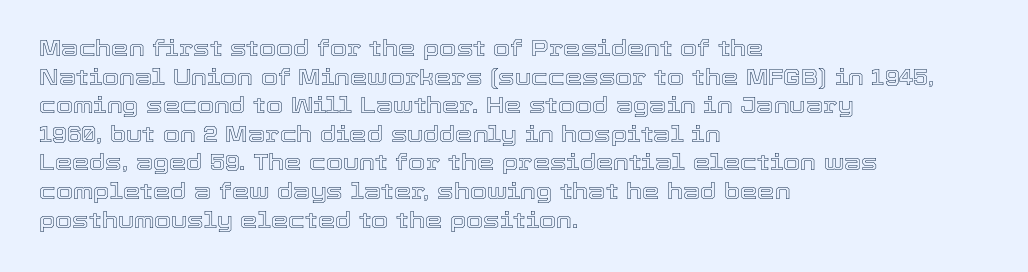
The image shows 22 px text type, upright; set left-aligned, normal line spacing (1.3x), normal letter spacing, not underlined.
